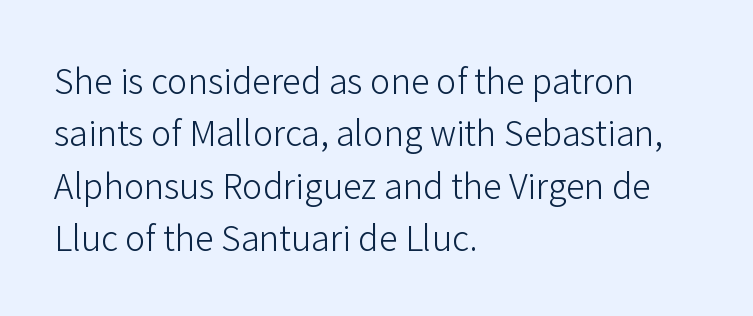
Think of a printed novel: that variable character pitch is what you see here. Compared with typical paragraphs, the rows here are spaced about the same. This is the regular roman posture of the typeface. Default kerning and tracking; the words read as compact shapes. The letters carry no serifs — their stems end cleanly without finishing strokes.
